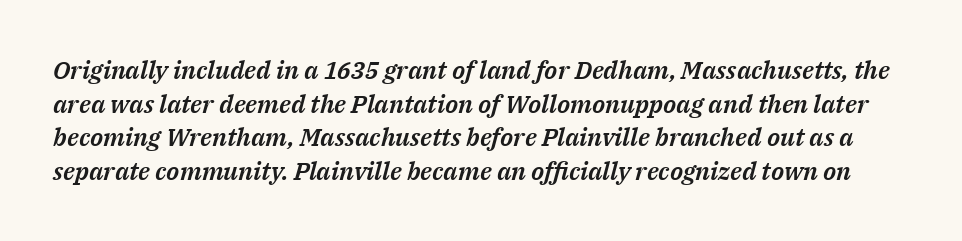
Q: Is the text italic (slanted)? A: Yes, it leans right by about 14 degrees.
Q: Is the text underlined? A: No.
Q: Is the spacing between letters normal or unusually wide? A: Normal.
Q: Is the spacing between lines tight, normal or loose? A: Normal.
